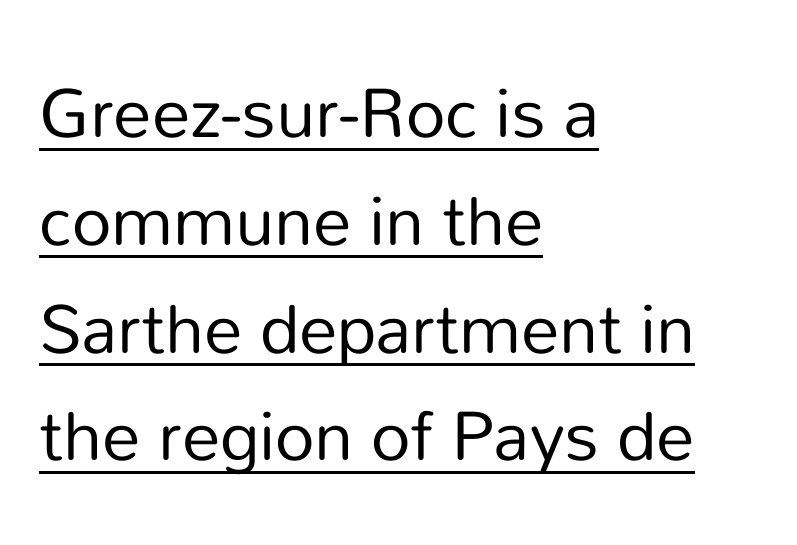
Q: Is the text bold? A: No.
Q: Is the text italic (slanted)? A: No, it is upright.
Q: Is the typeface a serif or a sans-serif typeface? A: Sans-serif.
Q: Is the text underlined? A: Yes.
Q: How is the paragraph aligned? A: Left-aligned.
Q: Is the spacing between letters normal or unusually wide? A: Normal.
Q: Is the spacing between lines tight, normal or loose? A: Normal.
Q: Width (condensed, normal, or wide)? A: Normal.
Q: Stroke contrast? A: Low.
Q: x-height? A: Medium.
Q: Monospaced? A: No.
